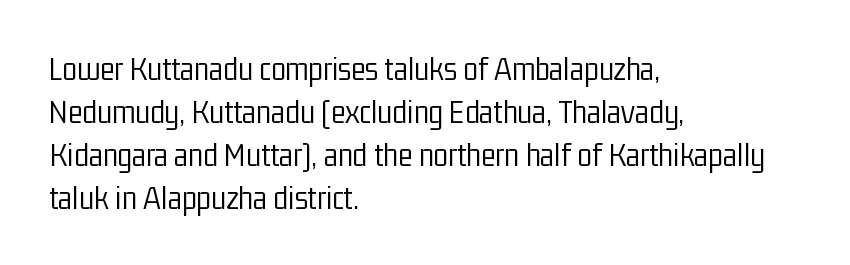
{"serif": "no", "italic": "no", "bold": "no", "weight": "light", "width": "condensed", "stroke_contrast": "low", "x_height": "medium", "monospaced": "no", "underline": "no", "align": "left", "line_spacing": "normal", "line_spacing_ratio": 1.26, "letter_spacing": "normal", "letter_spacing_em": 0.0, "glyph_px": 34}
